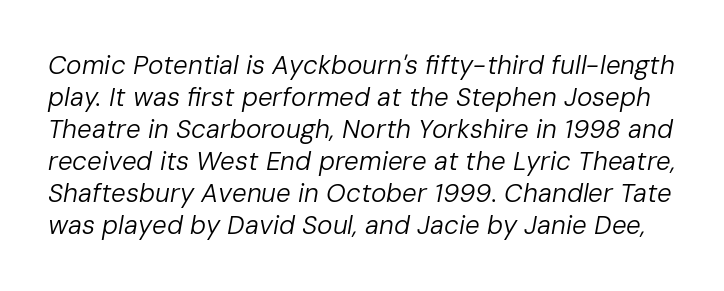
The image shows 26 px text type, italic (leaning right); set line spacing 1.23x, normal letter spacing, not underlined.
